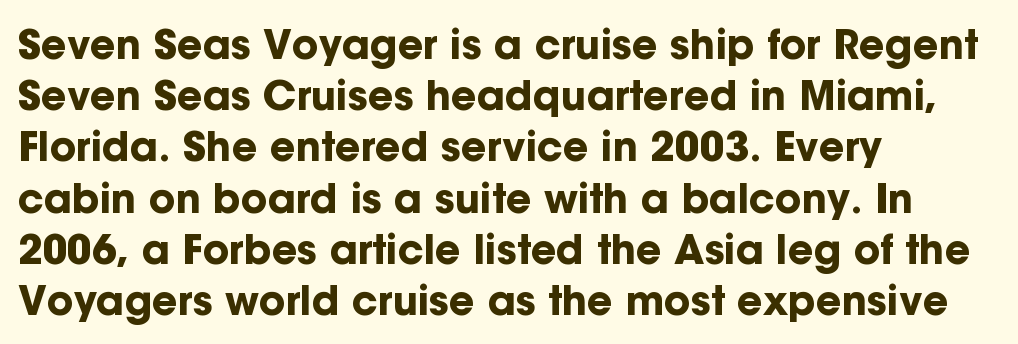
When letters stand straight like this, we call the style roman or upright. Compared with a centered layout, this one pins lines to the left instead. Regarding serifs, this sample does without them. Letter spacing: default. The space directly below the letters is spotless.
